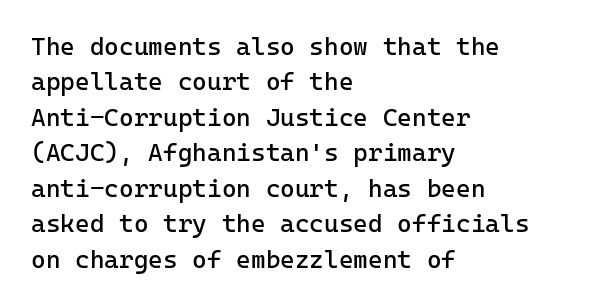
Q: Is the text bold? A: No.
Q: Is the text italic (slanted)? A: No, it is upright.
Q: Is the text underlined? A: No.
Q: How is the paragraph aligned? A: Left-aligned.
Q: Is the spacing between letters normal or unusually wide? A: Normal.
Q: Is the spacing between lines tight, normal or loose? A: Normal.
